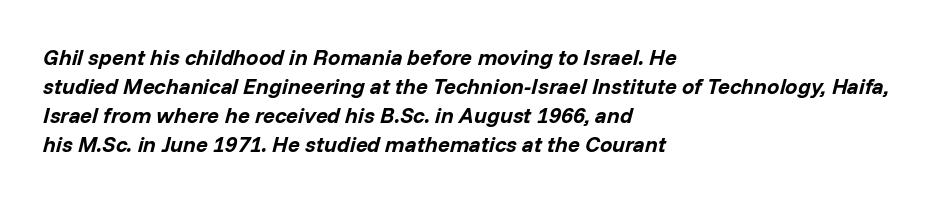
The image shows 22 px bold type, italic (leaning right); set left-aligned, normal line spacing (1.32x), normal letter spacing, not underlined.
